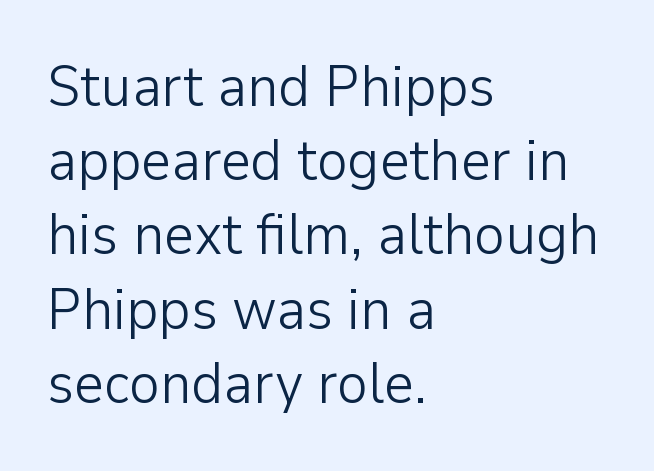
Q: Is the text bold? A: No.
Q: Is the text italic (slanted)? A: No, it is upright.
Q: Is the typeface a serif or a sans-serif typeface? A: Sans-serif.
Q: Is the text underlined? A: No.
Q: How is the paragraph aligned? A: Left-aligned.
Q: Is the spacing between letters normal or unusually wide? A: Normal.
Q: Is the spacing between lines tight, normal or loose? A: Normal.
Q: Width (condensed, normal, or wide)? A: Normal.
Q: Stroke contrast? A: Low.
Q: x-height? A: Medium.
Q: Monospaced? A: No.
